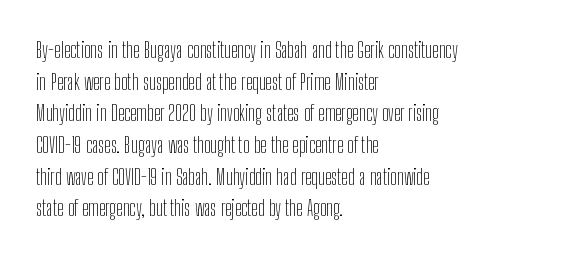
The image shows 22 px text type, upright; set left-aligned, normal line spacing (1.44x), normal letter spacing, not underlined.
